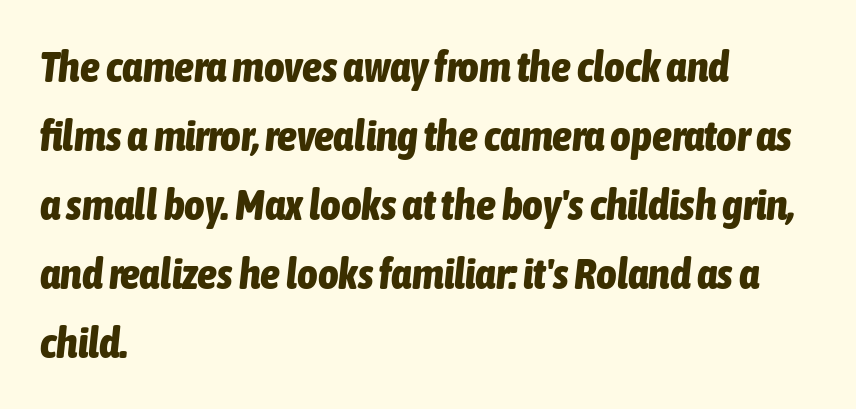
{"italic": "yes", "lean": "right", "slant_degrees": 6, "bold": "yes", "weight": "bold", "width": "condensed", "stroke_contrast": "low", "x_height": "medium", "monospaced": "no", "underline": "no", "align": "left", "line_spacing": "normal", "line_spacing_ratio": 1.57, "letter_spacing": "normal", "letter_spacing_em": 0.0, "glyph_px": 44}
